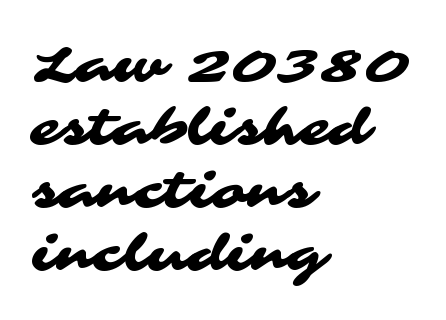
{"serif": "no", "width": "wide", "stroke_contrast": "medium", "x_height": "medium", "monospaced": "no", "underline": "no", "align": "left", "line_spacing": "normal", "line_spacing_ratio": 1.26, "letter_spacing": "normal", "letter_spacing_em": 0.0, "glyph_px": 50}
